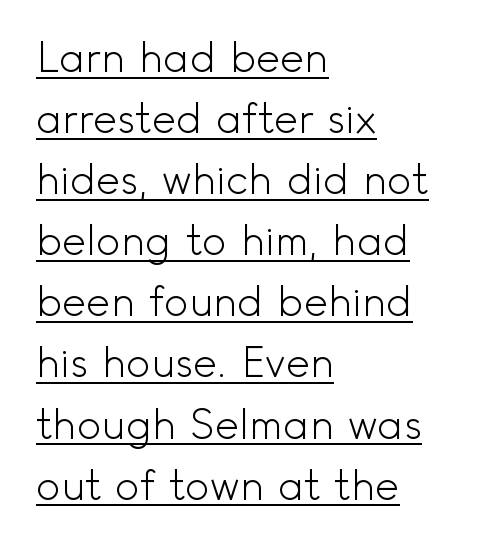
The image shows 41 px light sans-serif type, upright; set left-aligned, normal line spacing (1.49x), normal letter spacing, underlined; a small x-height.
